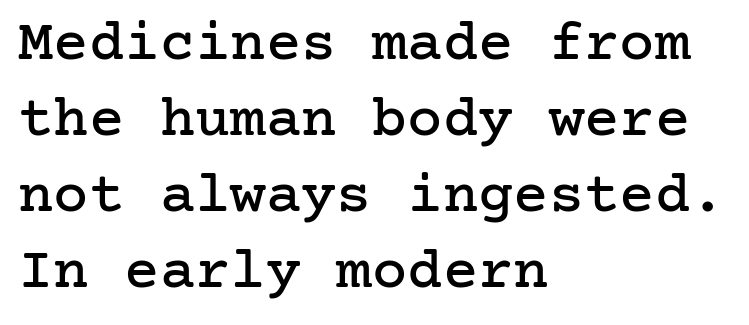
The block of text has a typical density, with ordinary space between rows. Every row of glyphs begins at an identical x-position on the left. Glyph-to-glyph distance matches everyday printed text. Upright lettering throughout. Font category for this specimen: serif. Nobody drew a line under any word here.
